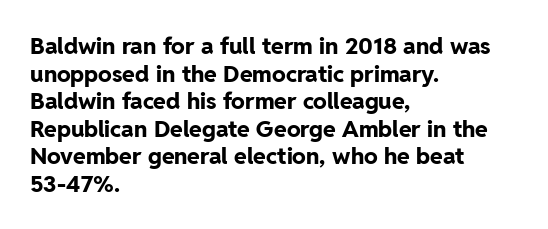
{"italic": "no", "bold": "yes", "underline": "no", "align": "left", "line_spacing_ratio": 1.2, "letter_spacing": "normal", "letter_spacing_em": 0.0, "glyph_px": 23}
